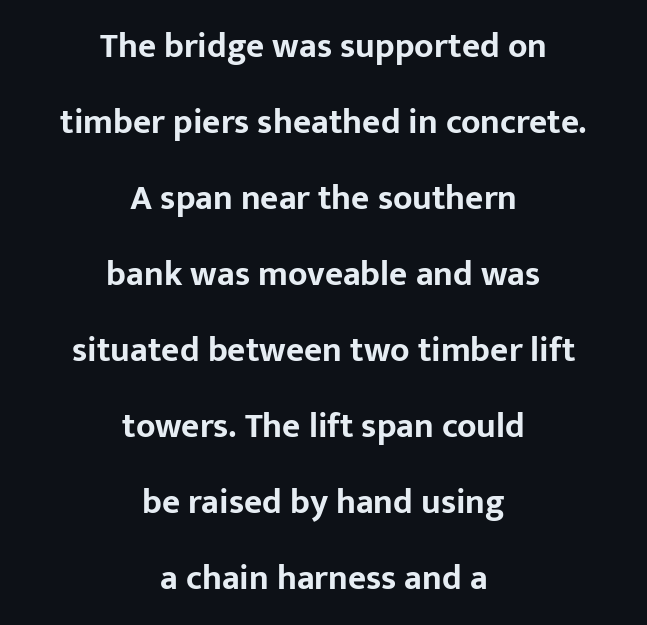
The image shows 35 px bold sans-serif type, upright; set centered, loose line spacing (2.17x), normal letter spacing, not underlined; low stroke contrast and a medium x-height.
